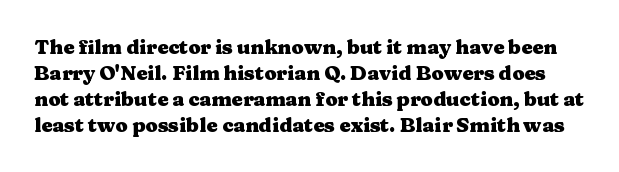
Q: Is the text bold? A: Yes.
Q: Is the text italic (slanted)? A: No, it is upright.
Q: Is the text underlined? A: No.
Q: Is the spacing between letters normal or unusually wide? A: Normal.
Q: Is the spacing between lines tight, normal or loose? A: Normal.
